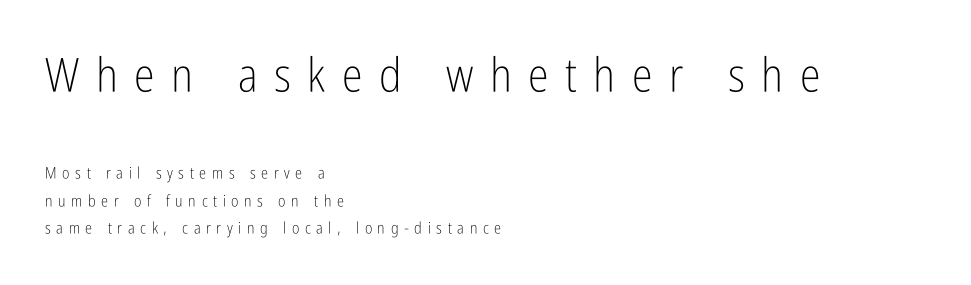
The image shows 47 px light, condensed sans-serif type, upright; set left-aligned, normal line spacing (1.7x), unusually wide letter spacing (+0.35 em), not underlined; the first (top) block is 2.94x larger; low stroke contrast and a medium x-height.
